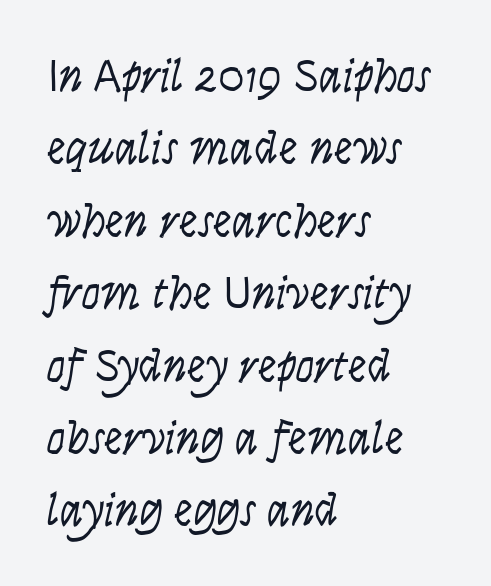
Q: Is the text bold? A: No.
Q: Is the text italic (slanted)? A: Yes, it leans right by about 9 degrees.
Q: Is the text underlined? A: No.
Q: How is the paragraph aligned? A: Left-aligned.
Q: Is the spacing between letters normal or unusually wide? A: Normal.
Q: Is the spacing between lines tight, normal or loose? A: Normal.
Q: Width (condensed, normal, or wide)? A: Condensed.
Q: Stroke contrast? A: Low.
Q: x-height? A: Large.
Q: Monospaced? A: No.
